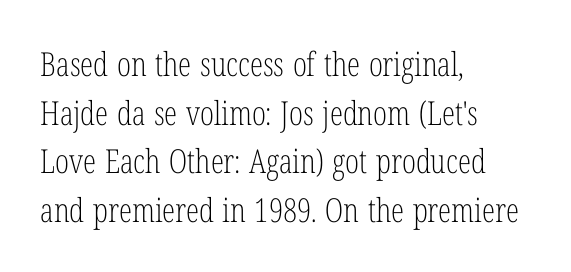
Each letter keeps its own natural width here, so spacing adapts to shape. The setting favours the left margin, as ordinary paragraphs usually do. The passage shown is not underscored anywhere. Letterform terminals end in serifs throughout the passage. The type sits square on the baseline with zero lean.
